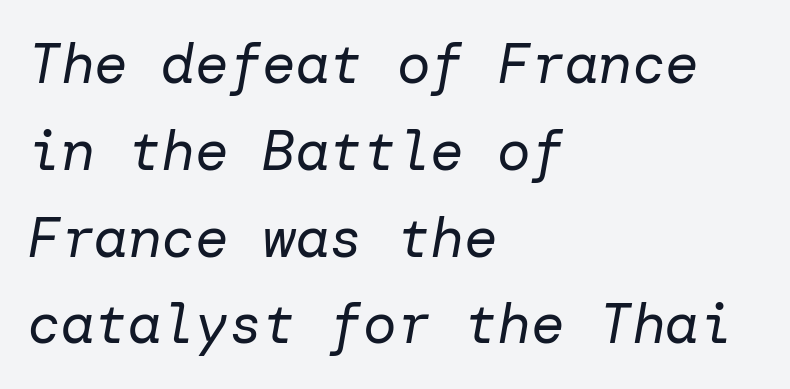
The image shows 56 px regular-weight type, italic (leaning right); set left-aligned, normal line spacing (1.55x), normal letter spacing, not underlined; low stroke contrast and a medium x-height.
